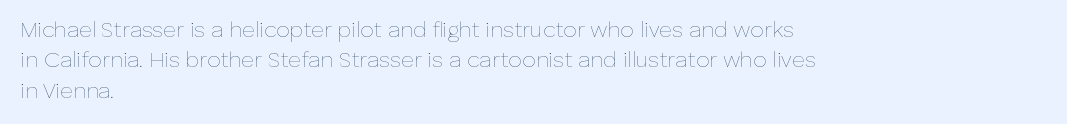
Q: Is the text bold? A: No.
Q: Is the text italic (slanted)? A: No, it is upright.
Q: Is the text underlined? A: No.
Q: How is the paragraph aligned? A: Left-aligned.
Q: Is the spacing between letters normal or unusually wide? A: Normal.
Q: Is the spacing between lines tight, normal or loose? A: Normal.
